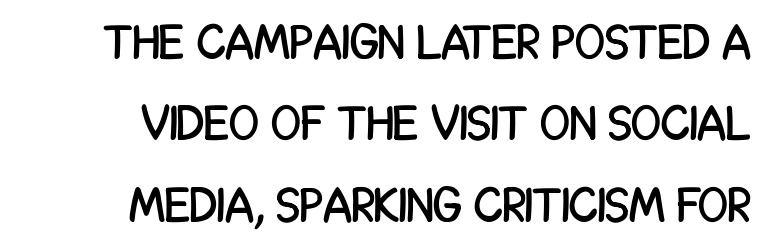
Q: Is the text italic (slanted)? A: No, it is upright.
Q: Is the typeface a serif or a sans-serif typeface? A: Sans-serif.
Q: Is the text underlined? A: No.
Q: How is the paragraph aligned? A: Right-aligned.
Q: Is the spacing between letters normal or unusually wide? A: Normal.
Q: Is the spacing between lines tight, normal or loose? A: Normal.
Q: Width (condensed, normal, or wide)? A: Condensed.
Q: Stroke contrast? A: Low.
Q: x-height? A: Large.
Q: Monospaced? A: No.
